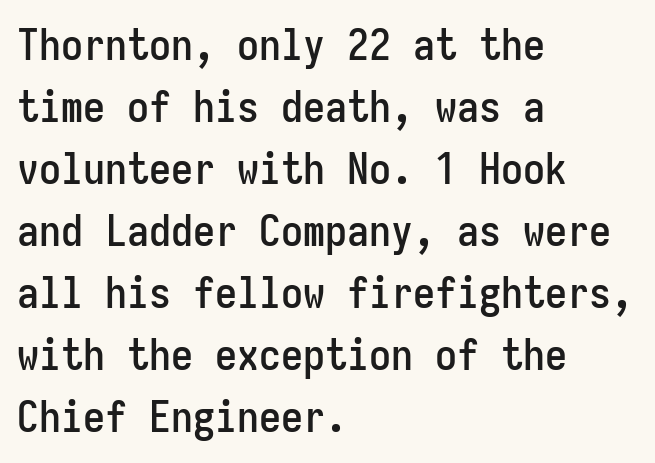
Q: Is the text italic (slanted)? A: No, it is upright.
Q: Is the typeface a serif or a sans-serif typeface? A: Sans-serif.
Q: Is the text underlined? A: No.
Q: How is the paragraph aligned? A: Left-aligned.
Q: Is the spacing between letters normal or unusually wide? A: Normal.
Q: Is the spacing between lines tight, normal or loose? A: Normal.
Q: Width (condensed, normal, or wide)? A: Condensed.
Q: Stroke contrast? A: Low.
Q: x-height? A: Medium.
Q: Monospaced? A: Yes.
